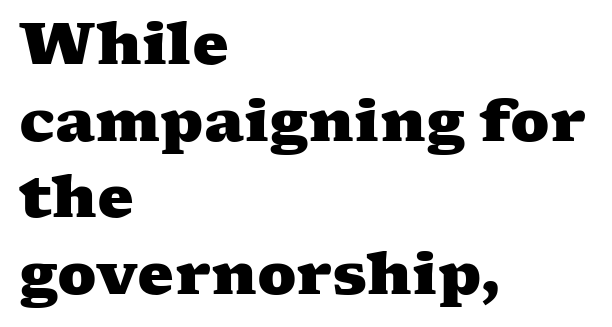
The image shows 58 px heavy, wide serif type; set left-aligned, normal line spacing (1.32x), normal letter spacing, not underlined; medium stroke contrast and a medium x-height.
